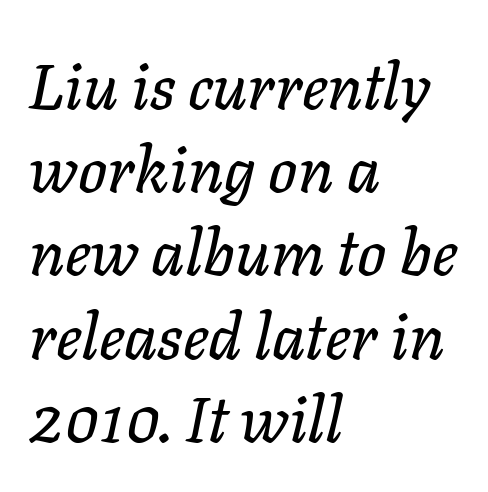
Q: Is the text italic (slanted)? A: Yes, it leans right by about 11 degrees.
Q: Is the text underlined? A: No.
Q: How is the paragraph aligned? A: Left-aligned.
Q: Is the spacing between letters normal or unusually wide? A: Normal.
Q: Is the spacing between lines tight, normal or loose? A: Normal.
Q: Width (condensed, normal, or wide)? A: Normal.
Q: Stroke contrast? A: Low.
Q: x-height? A: Medium.
Q: Monospaced? A: No.
